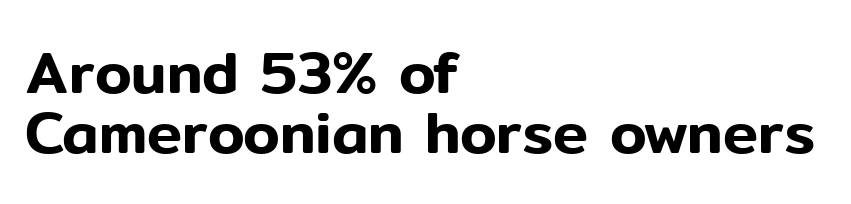
{"serif": "no", "italic": "no", "width": "normal", "stroke_contrast": "low", "x_height": "medium", "monospaced": "no", "underline": "no", "align": "left", "line_spacing": "tight", "line_spacing_ratio": 1.02, "letter_spacing": "normal", "letter_spacing_em": 0.0, "glyph_px": 59}
